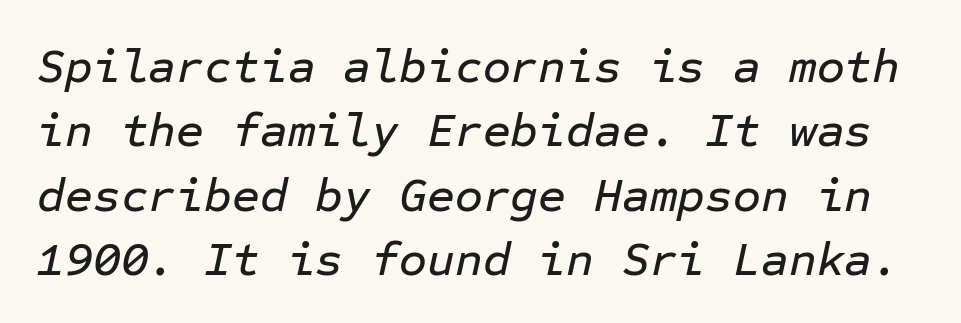
The image shows 48 px text type, italic (leaning right), monospaced; set normal line spacing (1.34x), normal letter spacing, not underlined; low stroke contrast and a medium x-height.
